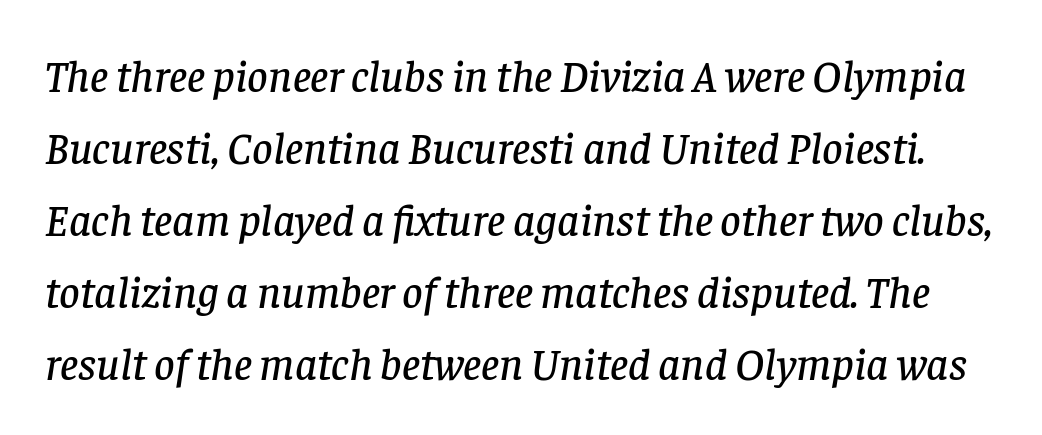
{"serif": "yes", "italic": "yes", "lean": "right", "slant_degrees": 8, "width": "normal", "stroke_contrast": "low", "x_height": "large", "monospaced": "no", "underline": "no", "line_spacing": "normal", "line_spacing_ratio": 1.6, "letter_spacing": "normal", "letter_spacing_em": 0.0, "glyph_px": 45}
